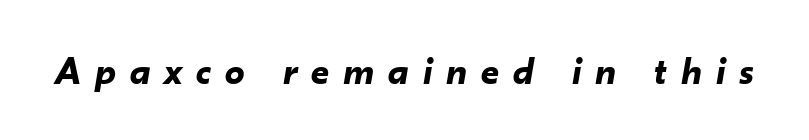
The image shows 39 px bold type, italic (leaning right); set unusually wide letter spacing (+0.36 em), not underlined; low stroke contrast and a small x-height.
